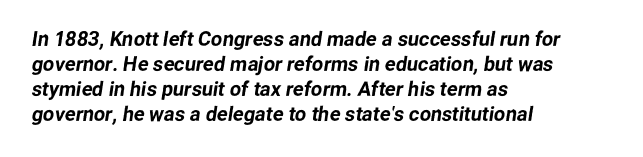
Q: Is the text underlined? A: No.
Q: How is the paragraph aligned? A: Left-aligned.
Q: Is the spacing between letters normal or unusually wide? A: Normal.
Q: Is the spacing between lines tight, normal or loose? A: Normal.
